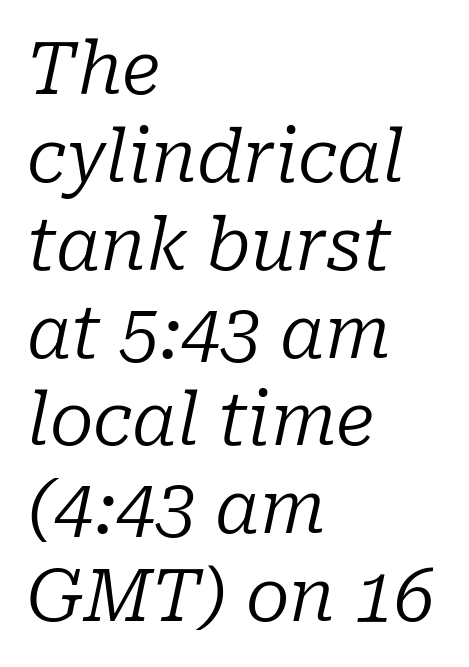
The image shows 72 px regular-weight serif type, italic (leaning right); set left-aligned, line spacing 1.22x, normal letter spacing, not underlined; low stroke contrast and a medium x-height.
